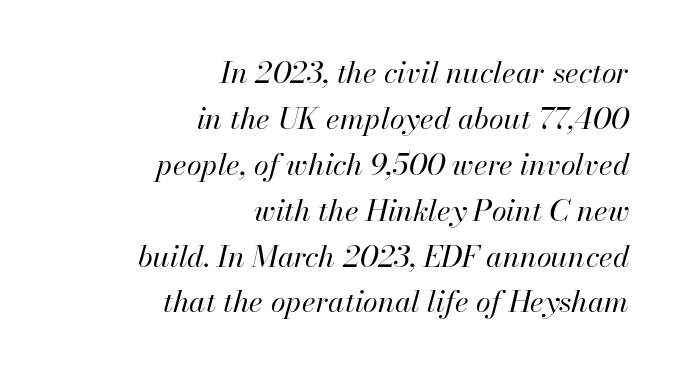
Q: Is the text bold? A: No.
Q: Is the text italic (slanted)? A: Yes, it leans right by about 13 degrees.
Q: Is the text underlined? A: No.
Q: How is the paragraph aligned? A: Right-aligned.
Q: Is the spacing between letters normal or unusually wide? A: Normal.
Q: Is the spacing between lines tight, normal or loose? A: Normal.
Q: Width (condensed, normal, or wide)? A: Normal.
Q: Stroke contrast? A: High.
Q: x-height? A: Small.
Q: Monospaced? A: No.
